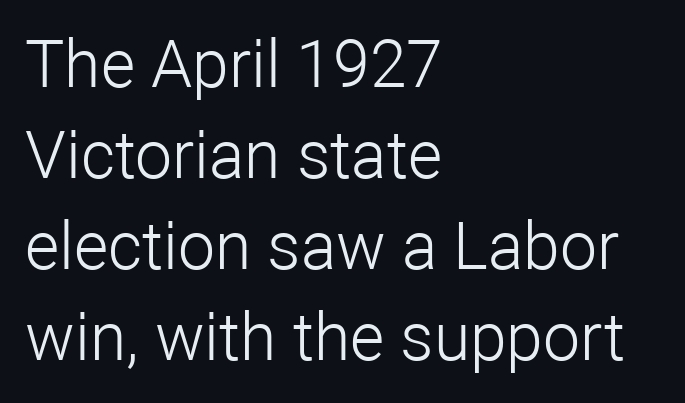
The image shows 66 px light sans-serif type, upright; set left-aligned, normal line spacing (1.38x), normal letter spacing, not underlined; low stroke contrast and a medium x-height.
